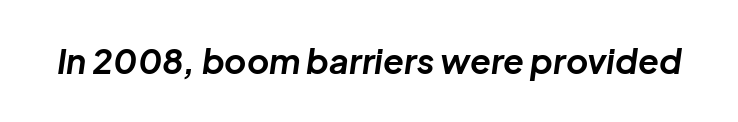
Q: Is the text bold? A: Yes.
Q: Is the text italic (slanted)? A: Yes, it leans right by about 8 degrees.
Q: Is the text underlined? A: No.
Q: Is the spacing between letters normal or unusually wide? A: Normal.
Q: Width (condensed, normal, or wide)? A: Normal.
Q: Stroke contrast? A: Low.
Q: x-height? A: Medium.
Q: Monospaced? A: No.
